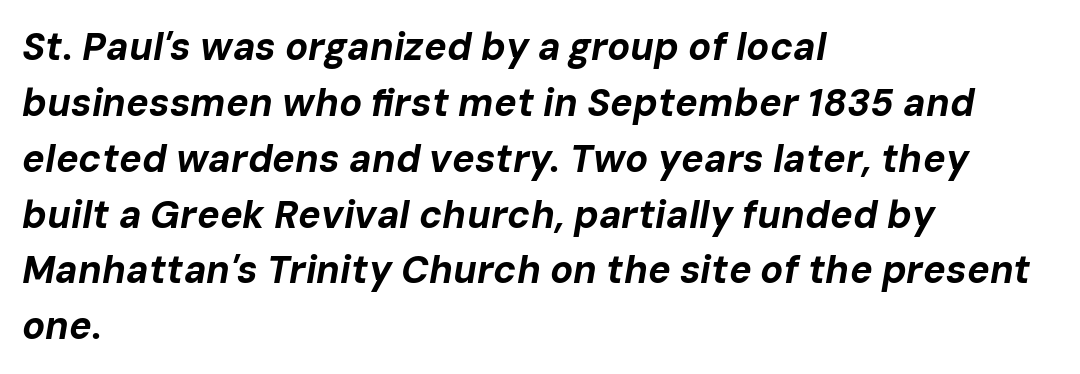
{"italic": "yes", "lean": "right", "slant_degrees": 10, "bold": "yes", "weight": "bold", "width": "normal", "stroke_contrast": "low", "x_height": "medium", "monospaced": "no", "underline": "no", "align": "left", "line_spacing": "normal", "line_spacing_ratio": 1.47, "letter_spacing": "normal", "letter_spacing_em": 0.0, "glyph_px": 38}
